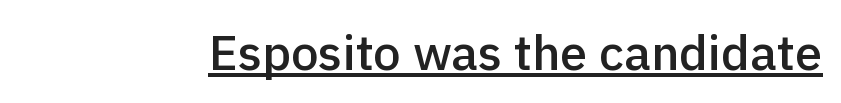
A typographer would call this underscored text. Ascenders rise straight up at ninety degrees. Varying glyph widths throughout — classic text-font behaviour. Bold? Not quite — semibold, heavier than regular but stopping short.
